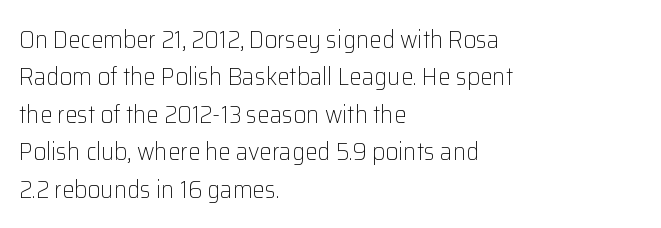
In CSS terms this would be text-align: left. Descenders are the only things crossing below the line. One glance says typical: line gaps are just what's usual. This is the regular roman posture of the typeface.
